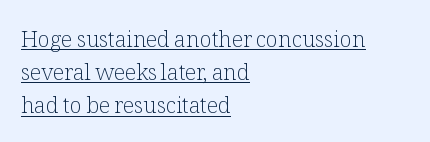
{"italic": "no", "bold": "no", "underline": "yes", "align": "left", "line_spacing": "normal", "line_spacing_ratio": 1.51, "letter_spacing": "normal", "letter_spacing_em": 0.0, "glyph_px": 22}
